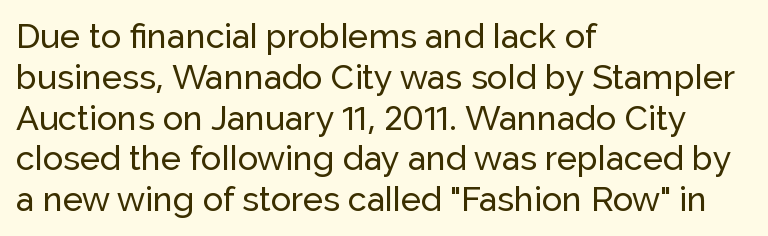
{"serif": "no", "italic": "no", "width": "normal", "stroke_contrast": "low", "x_height": "medium", "monospaced": "no", "underline": "no", "align": "left", "line_spacing_ratio": 1.2, "letter_spacing": "normal", "letter_spacing_em": 0.0, "glyph_px": 34}
